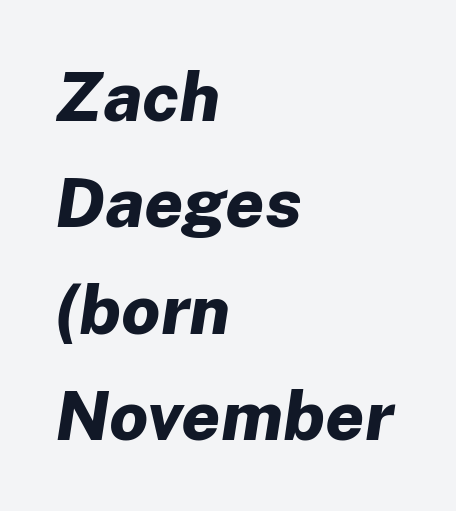
Nobody touched the tracking dial on this one. The characters look thick and weighty, a clear bold. An italicized treatment has been applied to the whole sample. Notice how the passage keeps a crisp vertical edge on the left only. The glyphs are unaccompanied by any horizontal stroke below them.
